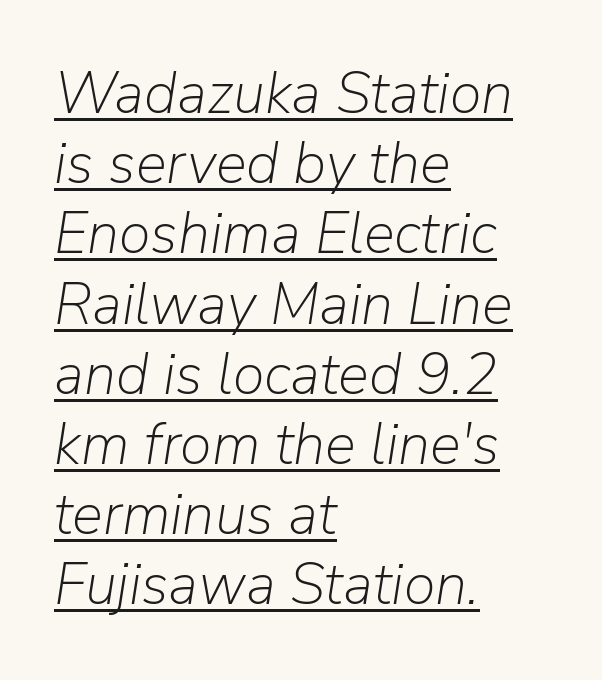
The image shows 58 px light type, italic (leaning right); set left-aligned, line spacing 1.21x, normal letter spacing, underlined; low stroke contrast and a medium x-height.
